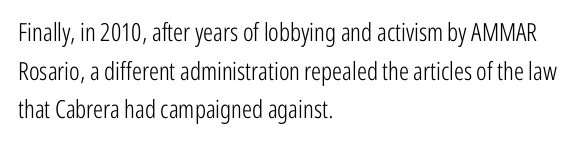
Notice how descenders clear the ascenders below comfortably — that's standard leading. Posture: vertical. Letter spacing: default. This rendering uses left alignment, leaving the right contour irregular.
